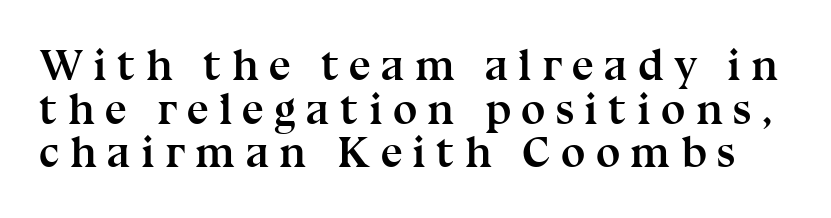
Does the weight exceed regular? Yes, all the way to bold. Words float on clear page, feet unadorned. Tracking here is generous; glyphs stand well apart from one another. Tightly led — the rows are bunched. Examine the stroke ends and you'll spot serifs.
